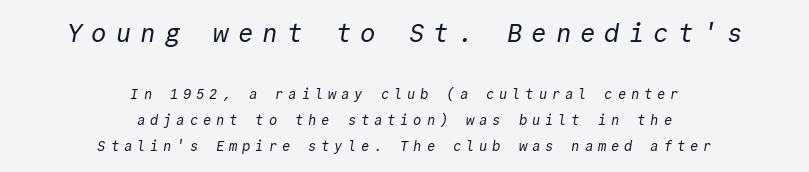
Q: Is the text bold? A: No.
Q: Is the text underlined? A: No.
Q: How is the paragraph aligned? A: Centered.
Q: Is the spacing between letters normal or unusually wide? A: Unusually wide.
Q: Which block of text is set in a larger size, the first (top) or the second (bottom)? A: The first (top) one.
